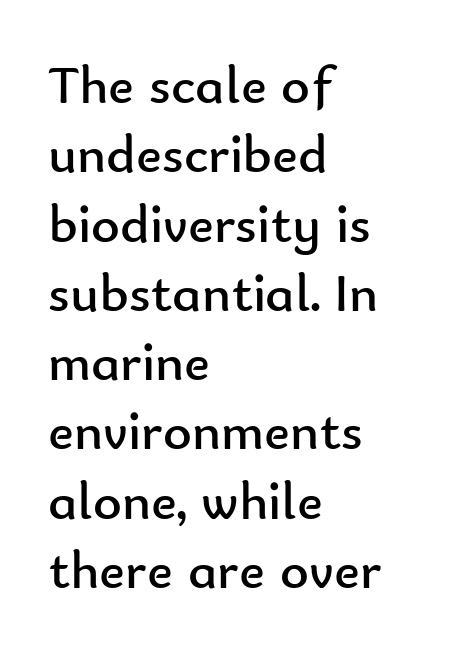
The image shows 55 px regular-weight sans-serif type, upright; set left-aligned, normal line spacing (1.26x), normal letter spacing, not underlined; low stroke contrast and a small x-height.
